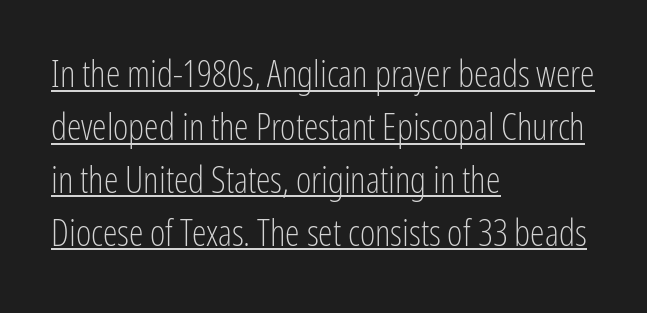
The image shows 37 px light, condensed sans-serif type, upright; set left-aligned, normal line spacing (1.43x), normal letter spacing, underlined; low stroke contrast and a medium x-height.
